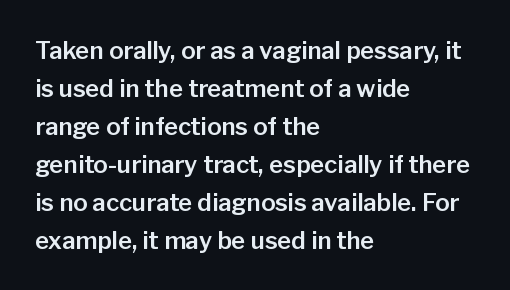
{"italic": "no", "underline": "no", "align": "left", "line_spacing": "normal", "line_spacing_ratio": 1.58, "letter_spacing": "normal", "letter_spacing_em": 0.0, "glyph_px": 24}
